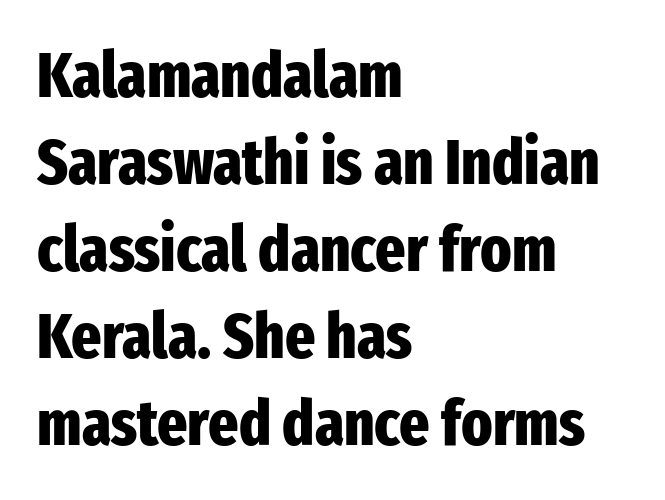
Chunky letters — that's bold for sure. Leading: standard. Serif or sans? Sans — the stroke terminals are bare. Character widths vary here, with narrow letters taking less room than wide ones.
